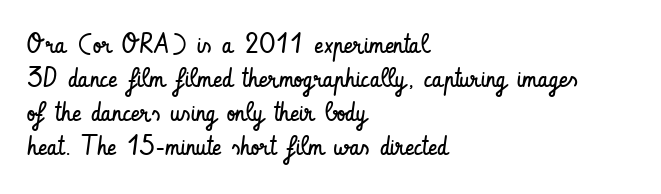
The image shows 27 px text type, upright; set left-aligned, normal line spacing (1.26x), normal letter spacing, not underlined.
